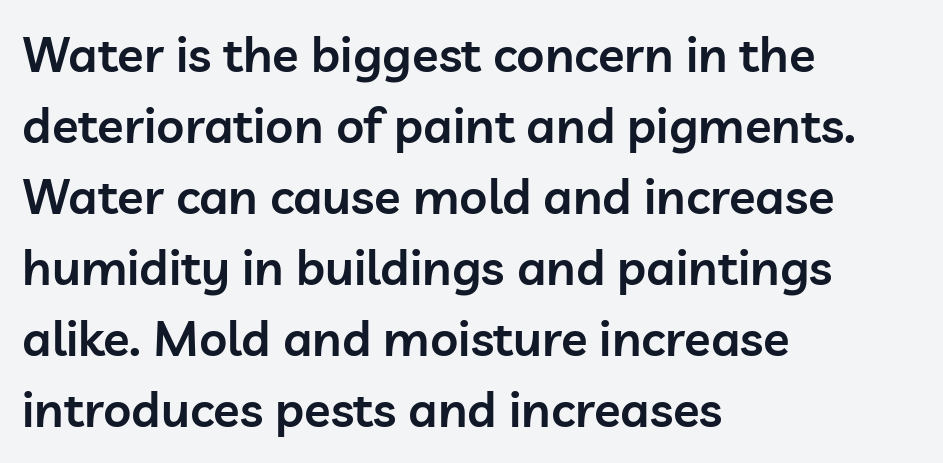
{"serif": "no", "italic": "no", "bold": "semi", "weight": "semibold", "width": "normal", "stroke_contrast": "low", "x_height": "medium", "monospaced": "no", "underline": "no", "align": "left", "line_spacing": "normal", "line_spacing_ratio": 1.45, "letter_spacing": "normal", "letter_spacing_em": 0.0, "glyph_px": 49}
